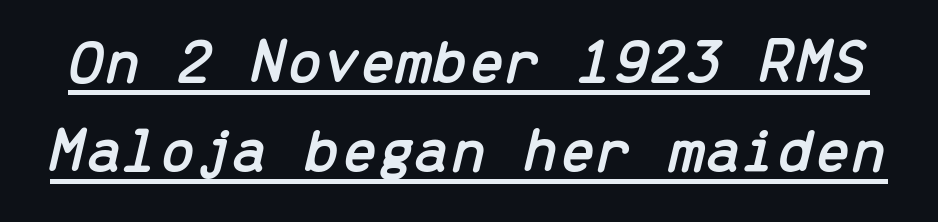
The lines sit at an ordinary, default distance from one another. The rendering keeps characters at their native spacing. Would a proofreader flag this as italicized? Yes. The face used here appears with an underline applied.
